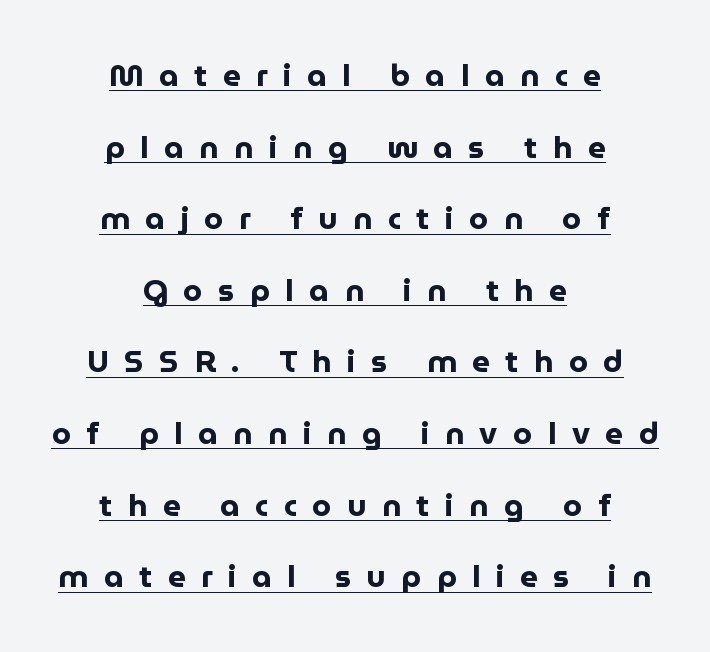
The characters display no serif detailing; their extremities are plain. A typesetter would call this leading open, well beyond the default. Underline: present. Heft: maximum for text — a bold. The lettering holds an erect, upright posture throughout.
